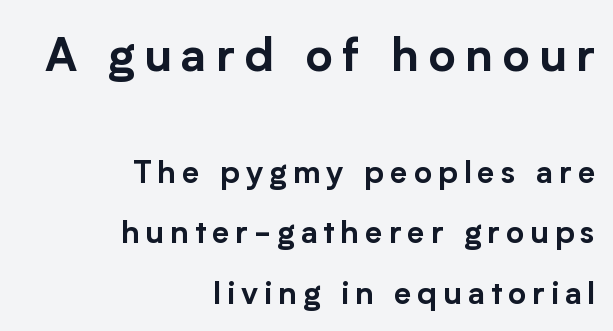
Whoever set this chose breathing room over compactness in the vertical rhythm. Quick note: underline off. The typography opts for an upright posture over an oblique one. Note the varied advance widths — an 'i' is clearly narrower than an 'm'. These lines stack with their right ends in a neat column.
